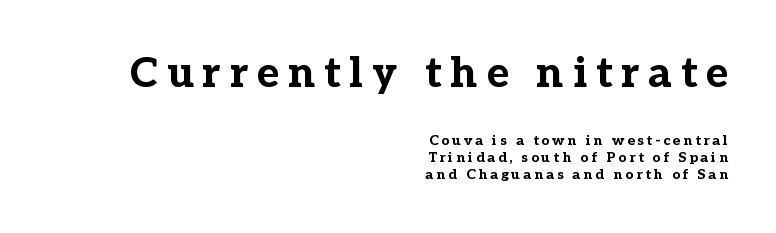
Q: Is the text bold? A: Yes.
Q: Is the text italic (slanted)? A: No, it is upright.
Q: Is the typeface a serif or a sans-serif typeface? A: Serif.
Q: Is the text underlined? A: No.
Q: How is the paragraph aligned? A: Right-aligned.
Q: Is the spacing between letters normal or unusually wide? A: Unusually wide.
Q: Which block of text is set in a larger size, the first (top) or the second (bottom)? A: The first (top) one.
Q: Width (condensed, normal, or wide)? A: Normal.
Q: Stroke contrast? A: Low.
Q: x-height? A: Medium.
Q: Monospaced? A: No.
